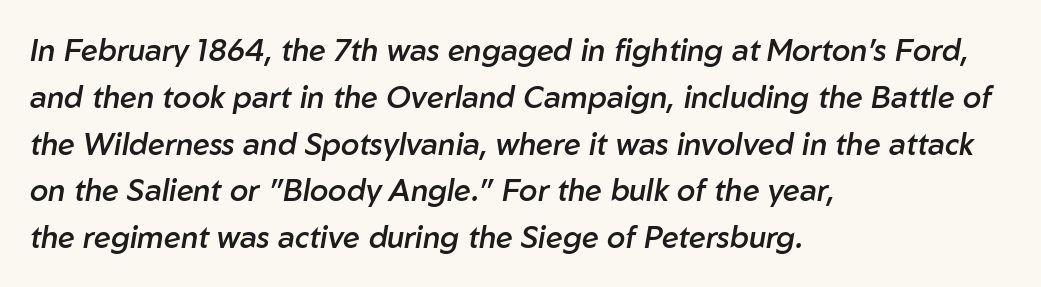
Q: Is the text bold? A: Semi-bold.
Q: Is the text italic (slanted)? A: Yes, it leans right by about 10 degrees.
Q: Is the text underlined? A: No.
Q: How is the paragraph aligned? A: Left-aligned.
Q: Is the spacing between letters normal or unusually wide? A: Normal.
Q: Is the spacing between lines tight, normal or loose? A: Normal.
Q: Width (condensed, normal, or wide)? A: Normal.
Q: Stroke contrast? A: Low.
Q: x-height? A: Medium.
Q: Monospaced? A: No.
